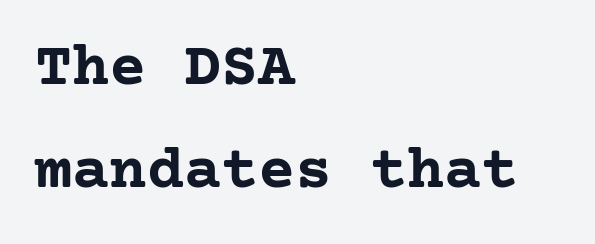
The image shows 62 px semibold serif type, upright; set left-aligned, normal line spacing (1.66x), normal letter spacing, not underlined; low stroke contrast and a medium x-height.
